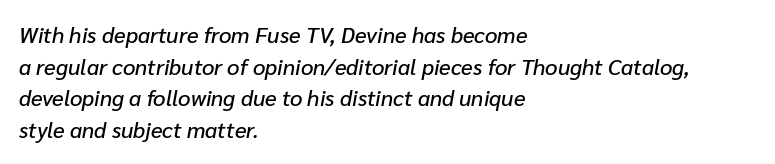
Q: Is the text italic (slanted)? A: Yes, it leans right by about 10 degrees.
Q: Is the text underlined? A: No.
Q: How is the paragraph aligned? A: Left-aligned.
Q: Is the spacing between letters normal or unusually wide? A: Normal.
Q: Is the spacing between lines tight, normal or loose? A: Normal.
